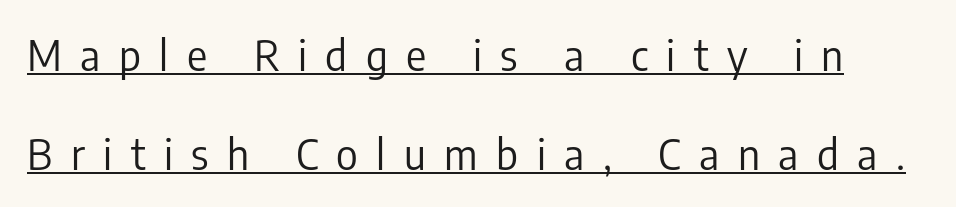
Q: Is the text bold? A: No.
Q: Is the text italic (slanted)? A: No, it is upright.
Q: Is the typeface a serif or a sans-serif typeface? A: Sans-serif.
Q: Is the text underlined? A: Yes.
Q: Is the spacing between letters normal or unusually wide? A: Unusually wide.
Q: Is the spacing between lines tight, normal or loose? A: Loose.
Q: Width (condensed, normal, or wide)? A: Condensed.
Q: Stroke contrast? A: Low.
Q: x-height? A: Medium.
Q: Monospaced? A: No.
